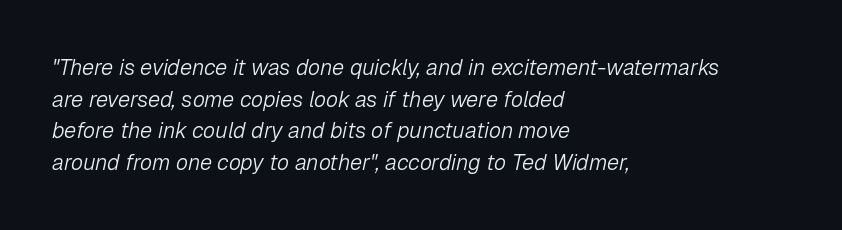
Nothing unusual about the tracking: characters are spaced as the font intends. Designer's note — italics engaged. The typesetter chose a ragged-right arrangement here. Stroke thickness stays within the range of a standard reading face or lighter. The rendering uses a moderate line-height, typical for paragraphs.
